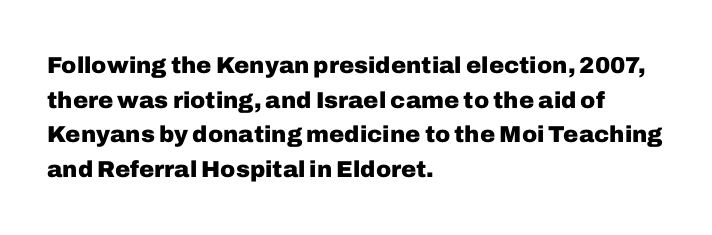
Every stem runs plumb, perpendicular to the baseline. The typesetting leans heavy: a genuine bold. Anything drawn beneath the words? Only blank space. The paragraph shown leans on its left margin. In terms of letterspacing, this is plain default setting. The space between consecutive lines is moderate.
